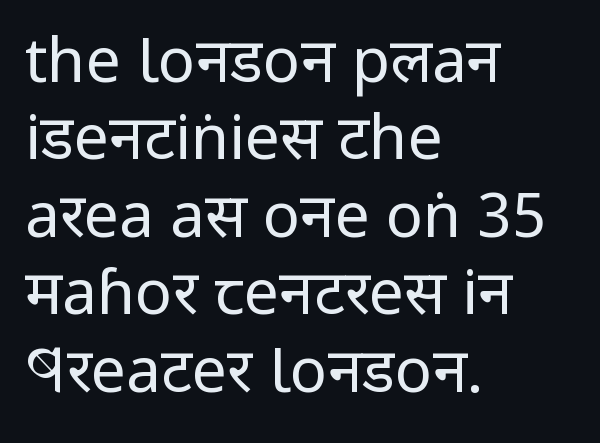
Q: Is the text bold? A: No.
Q: Is the text italic (slanted)? A: No, it is upright.
Q: Is the typeface a serif or a sans-serif typeface? A: Sans-serif.
Q: Is the text underlined? A: No.
Q: How is the paragraph aligned? A: Left-aligned.
Q: Is the spacing between letters normal or unusually wide? A: Normal.
Q: Is the spacing between lines tight, normal or loose? A: Normal.
Q: Width (condensed, normal, or wide)? A: Condensed.
Q: Stroke contrast? A: Low.
Q: x-height? A: Large.
Q: Monospaced? A: No.
